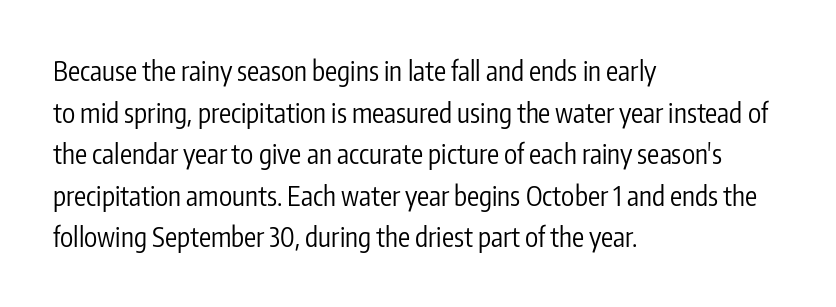
This sample uses an upright cut, with every glyph sitting square on the baseline. Lines of text with bare space underneath. The setting favours the left margin, as ordinary paragraphs usually do. Leading: standard. The typesetting does not lean heavy: it is not bold. You could call the tracking neutral — neither tight nor loose.
